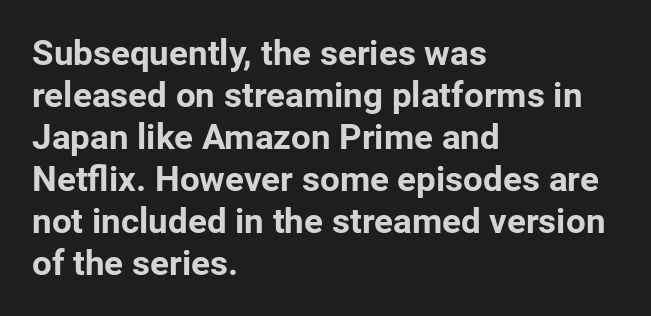
The image shows 35 px bold sans-serif type, upright; set left-aligned, line spacing 1.2x, normal letter spacing, not underlined; low stroke contrast and a medium x-height.
